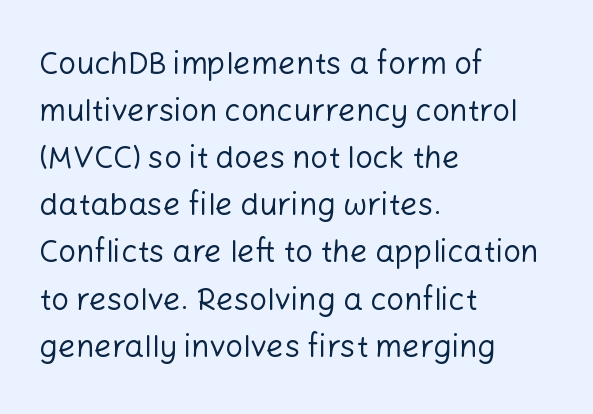
{"serif": "no", "italic": "no", "bold": "no", "weight": "regular", "width": "normal", "stroke_contrast": "low", "x_height": "medium", "monospaced": "no", "underline": "no", "align": "left", "line_spacing": "normal", "line_spacing_ratio": 1.52, "letter_spacing": "normal", "letter_spacing_em": 0.0, "glyph_px": 31}
